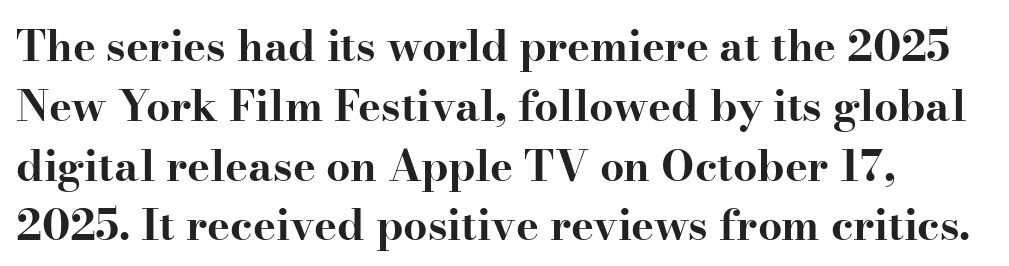
The image shows 43 px bold, wide serif type, upright; set normal line spacing (1.39x), normal letter spacing, not underlined; high stroke contrast and a small x-height.
